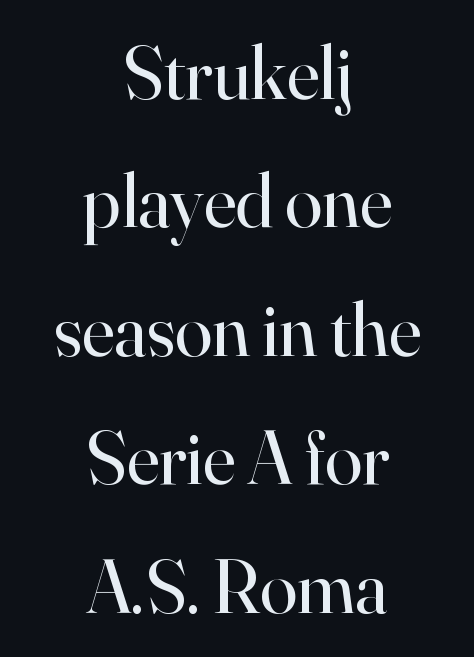
The image shows 76 px regular-weight serif type, upright; set centered, normal line spacing (1.69x), normal letter spacing, not underlined; high stroke contrast and a small x-height.
